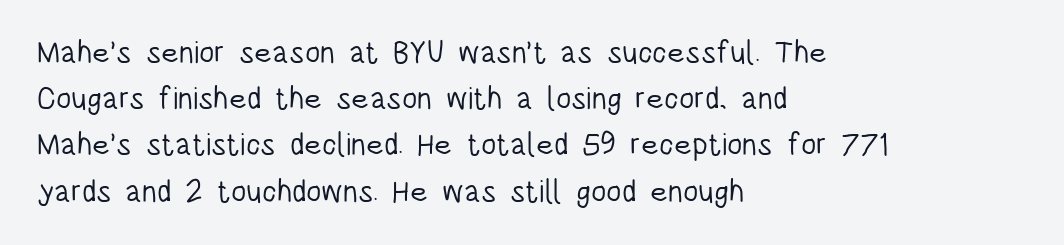
{"serif": "no", "italic": "no", "bold": "no", "weight": "light", "width": "condensed", "stroke_contrast": "low", "x_height": "large", "monospaced": "no", "underline": "no", "align": "left", "line_spacing": "normal", "line_spacing_ratio": 1.49, "letter_spacing": "normal", "letter_spacing_em": 0.0, "glyph_px": 31}
